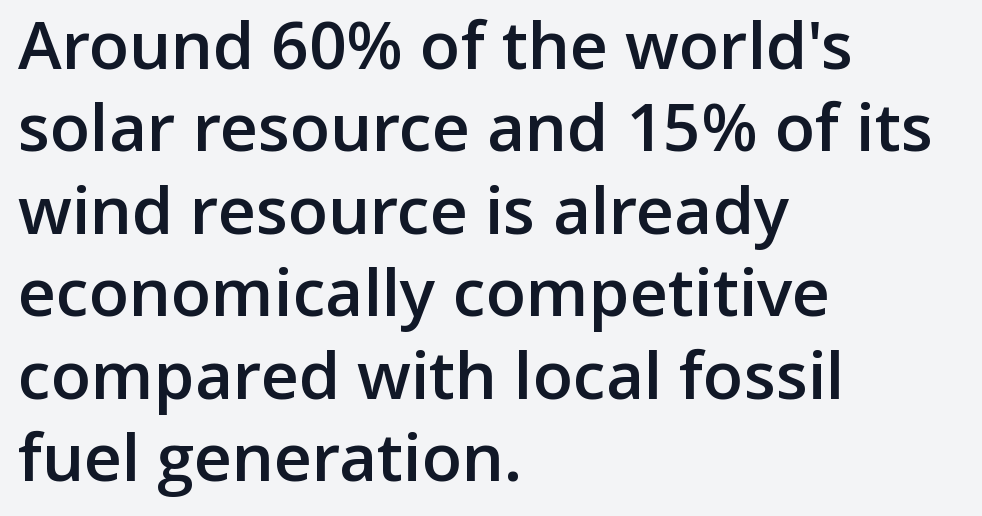
{"serif": "no", "italic": "no", "bold": "semi", "weight": "semibold", "width": "normal", "stroke_contrast": "low", "x_height": "medium", "monospaced": "no", "underline": "no", "align": "left", "line_spacing": "normal", "line_spacing_ratio": 1.25, "letter_spacing": "normal", "letter_spacing_em": 0.0, "glyph_px": 66}
